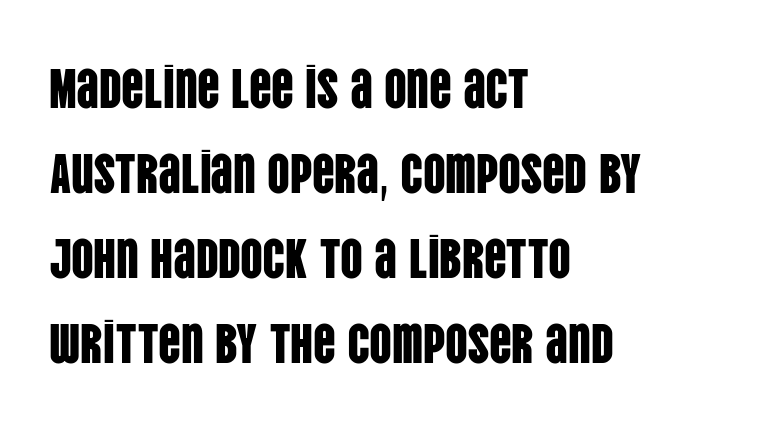
Rows of type keep a routine distance in the vertical direction. Proportional: the letters do not fall into vertical columns. The glyphs in this specimen are sans serif. Is the letter spacing exaggerated? No — it looks like the ordinary default.
